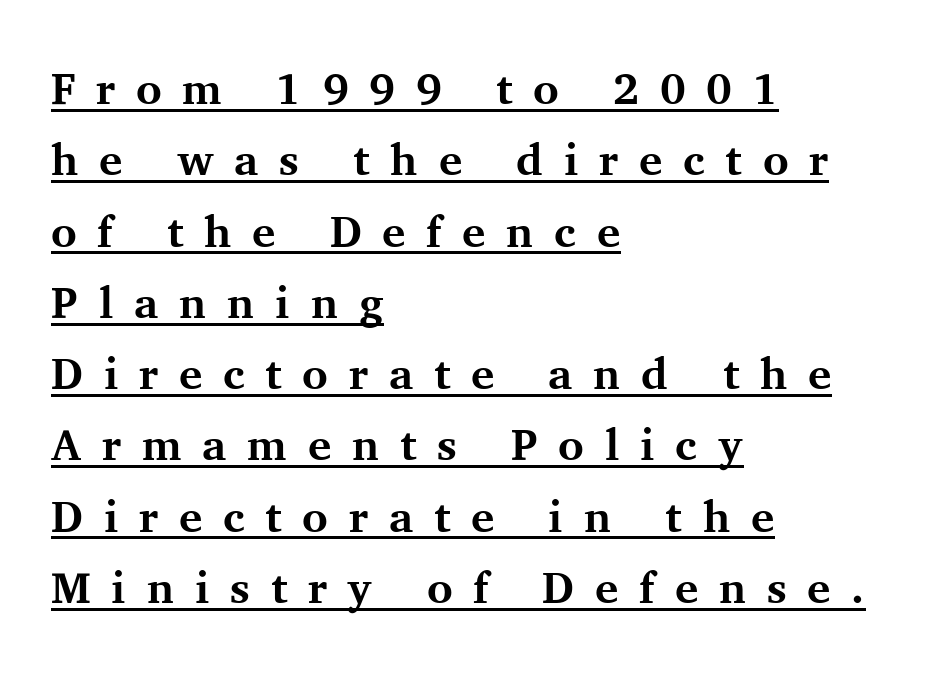
Is there much room between lines? A standard amount, neither cramped nor airy. The rendering anchors every line to the left-hand side. Is this a fixed-width face? No — the glyphs have proportional, varying widths. Serifs: yes, visible at the terminals of the letterforms. Descenders here cross a horizontal rule under the line.
